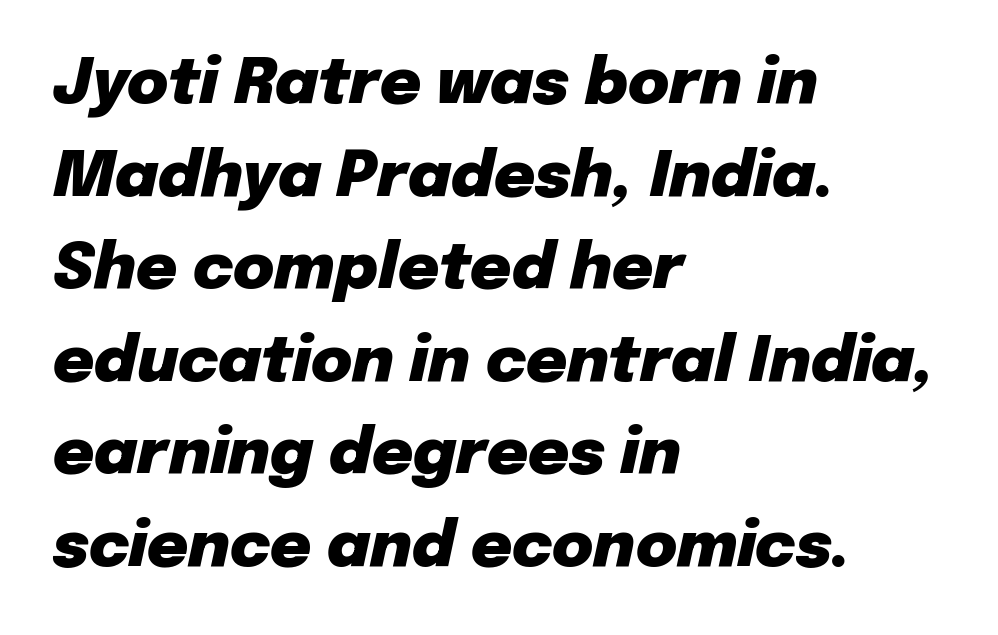
The image shows 63 px heavy type, italic (leaning right); set left-aligned, normal line spacing (1.47x), normal letter spacing, not underlined; low stroke contrast and a medium x-height.
